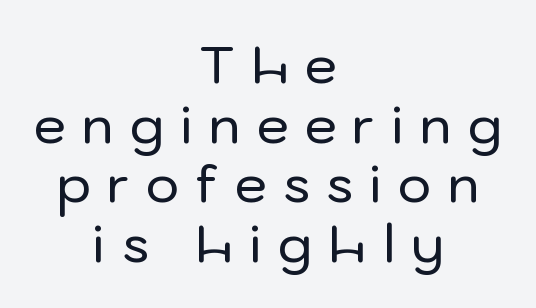
{"serif": "no", "italic": "no", "width": "normal", "stroke_contrast": "low", "x_height": "medium", "monospaced": "no", "underline": "no", "align": "center", "line_spacing_ratio": 1.17, "letter_spacing": "wide", "letter_spacing_em": 0.32, "glyph_px": 51}
